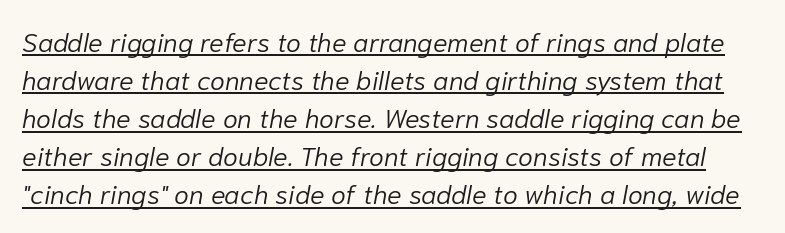
Q: Is the text bold? A: No.
Q: Is the text italic (slanted)? A: Yes, it leans right by about 10 degrees.
Q: Is the text underlined? A: Yes.
Q: Is the spacing between letters normal or unusually wide? A: Normal.
Q: Is the spacing between lines tight, normal or loose? A: Normal.
